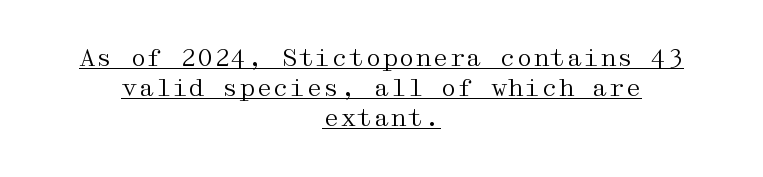
The image shows 24 px text type, upright; set centered, normal line spacing (1.25x), normal letter spacing, underlined.
